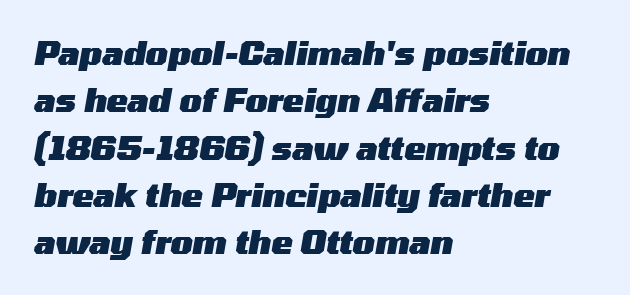
The image shows 32 px heavy, wide type, italic (leaning right); set left-aligned, normal line spacing (1.48x), normal letter spacing, not underlined; medium stroke contrast and a medium x-height.
